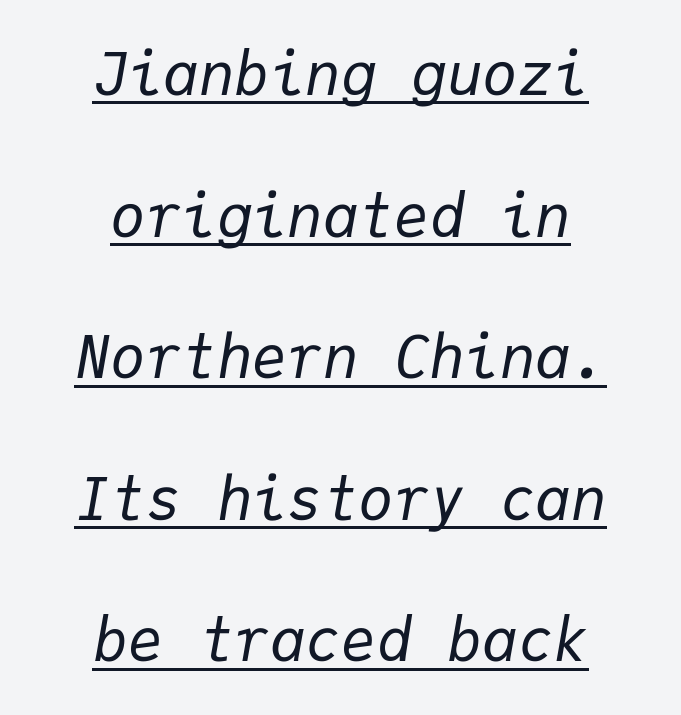
Quick note: italic. Is the type heavy? It reads as light-to-regular instead. This block would shrink considerably if given ordinary leading; it's expanded now. Neither beginnings nor endings align; midpoints do. Notice how a bar underscores the lettering throughout. A typesetter would call this monospace, since all characters share one set width.
